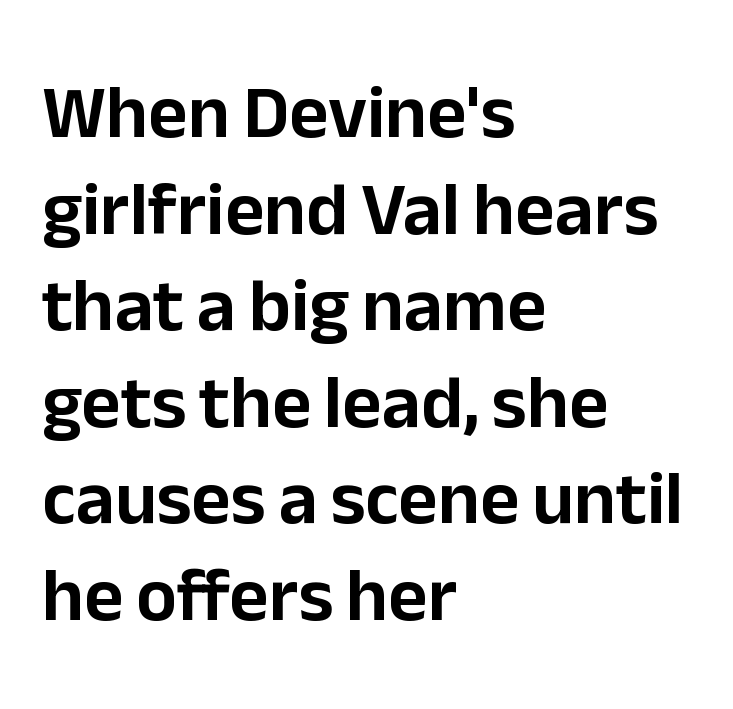
Rendered with straight, roman letterforms. The string is rendered with underlining switched off. Visually the block forms a straight wall on the left and a jagged coastline on the right. What's the leading like? Ordinary, nothing unusual. Is this a sans? Yes — the strokes have no serifs.
